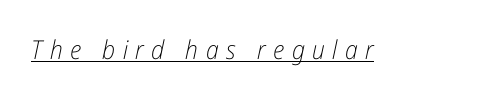
{"italic": "yes", "lean": "right", "slant_degrees": 12, "bold": "no", "underline": "yes", "letter_spacing": "wide", "letter_spacing_em": 0.29, "glyph_px": 26}
